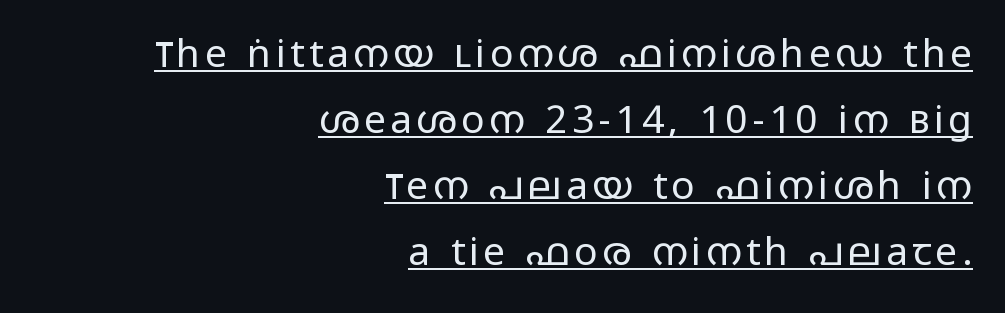
Q: Is the text bold? A: No.
Q: Is the text italic (slanted)? A: No, it is upright.
Q: Is the typeface a serif or a sans-serif typeface? A: Sans-serif.
Q: Is the text underlined? A: Yes.
Q: How is the paragraph aligned? A: Right-aligned.
Q: Is the spacing between lines tight, normal or loose? A: Normal.
Q: Width (condensed, normal, or wide)? A: Wide.
Q: Stroke contrast? A: Low.
Q: x-height? A: Medium.
Q: Monospaced? A: No.
